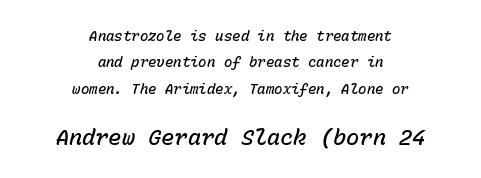
{"italic": "yes", "lean": "right", "slant_degrees": 15, "bold": "semi", "underline": "no", "align": "center", "line_spacing_ratio": 1.89, "letter_spacing": "normal", "letter_spacing_em": 0.0, "larger_block": "second", "size_ratio": 1.57, "glyph_px": 22}
